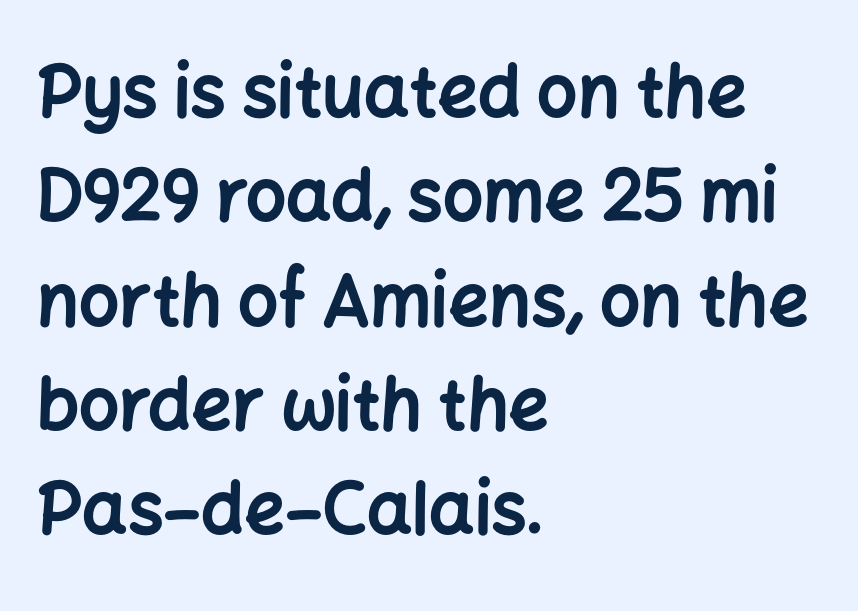
The image shows 71 px bold sans-serif type, upright; set left-aligned, normal line spacing (1.47x), normal letter spacing, not underlined; low stroke contrast and a medium x-height.
